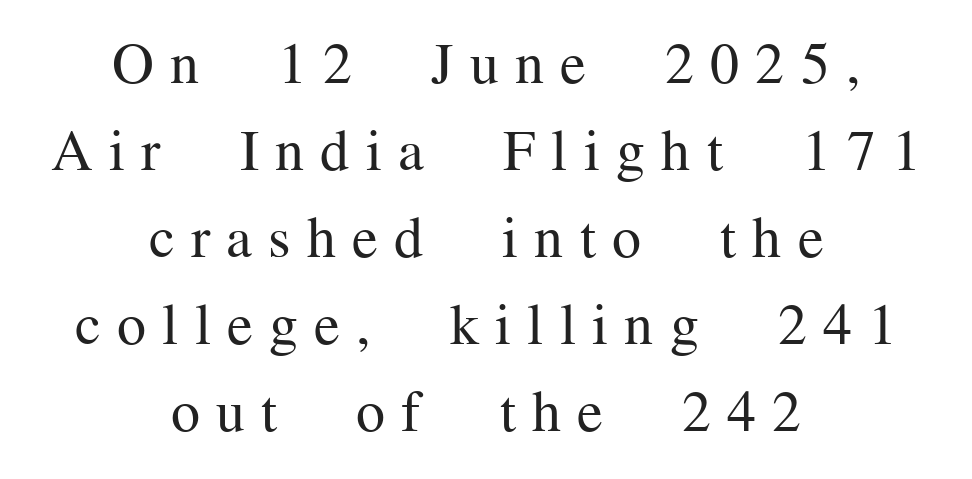
Q: Is the text bold? A: No.
Q: Is the text italic (slanted)? A: No, it is upright.
Q: Is the typeface a serif or a sans-serif typeface? A: Serif.
Q: Is the text underlined? A: No.
Q: How is the paragraph aligned? A: Centered.
Q: Is the spacing between letters normal or unusually wide? A: Unusually wide.
Q: Is the spacing between lines tight, normal or loose? A: Normal.
Q: Width (condensed, normal, or wide)? A: Normal.
Q: Stroke contrast? A: Medium.
Q: x-height? A: Medium.
Q: Monospaced? A: No.
